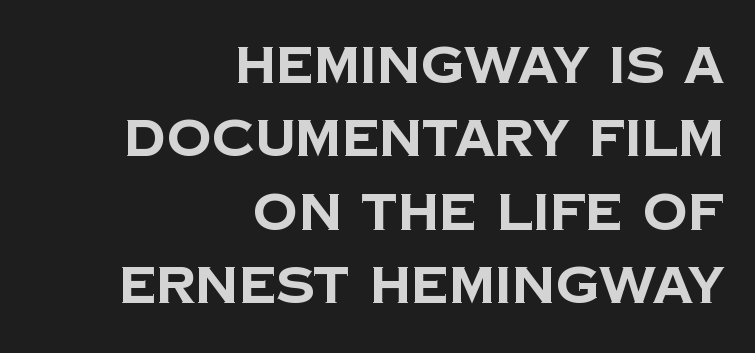
Q: Is the text bold? A: Yes.
Q: Is the typeface a serif or a sans-serif typeface? A: Sans-serif.
Q: Is the text underlined? A: No.
Q: How is the paragraph aligned? A: Right-aligned.
Q: Is the spacing between letters normal or unusually wide? A: Normal.
Q: Is the spacing between lines tight, normal or loose? A: Normal.
Q: Width (condensed, normal, or wide)? A: Normal.
Q: Stroke contrast? A: Low.
Q: x-height? A: Large.
Q: Monospaced? A: No.
